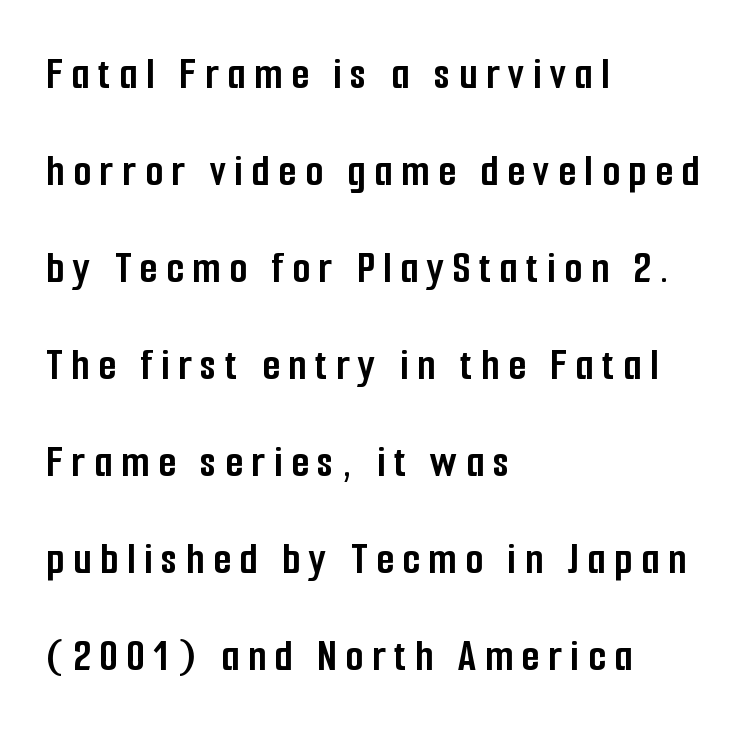
Typeset ragged right — the left edge is the straight one. The letters carry no serifs — their stems end cleanly without finishing strokes. This is the regular roman posture of the typeface. This sample has the flowing, uneven cadence of proportional lettering. The designer dialed line spacing up above the default.
